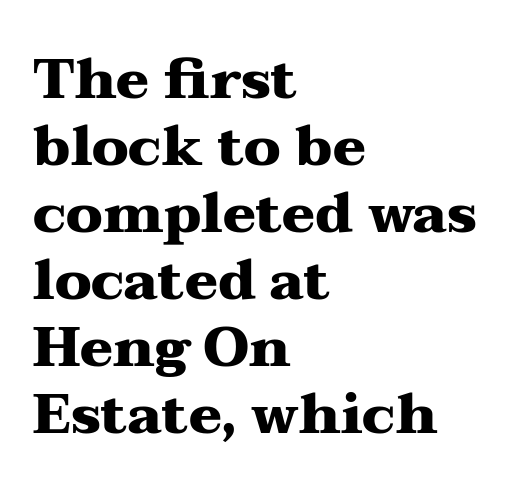
The image shows 55 px heavy, wide serif type, upright; set left-aligned, line spacing 1.22x, normal letter spacing, not underlined; medium stroke contrast and a medium x-height.
